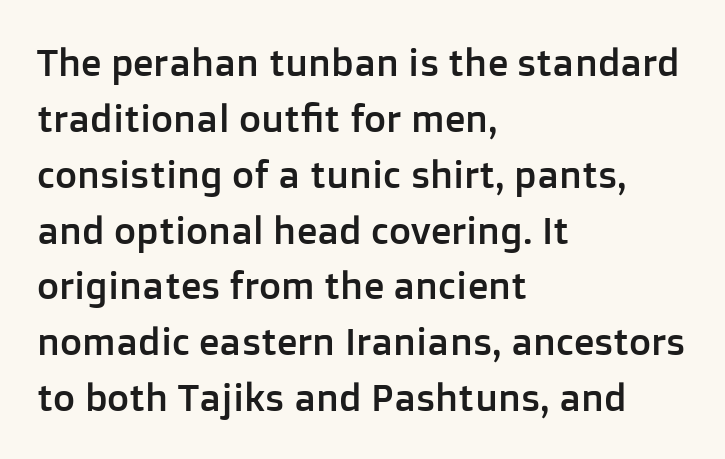
{"serif": "no", "italic": "no", "width": "normal", "stroke_contrast": "low", "x_height": "medium", "monospaced": "no", "underline": "no", "align": "left", "line_spacing": "normal", "line_spacing_ratio": 1.47, "letter_spacing": "normal", "letter_spacing_em": 0.0, "glyph_px": 38}
